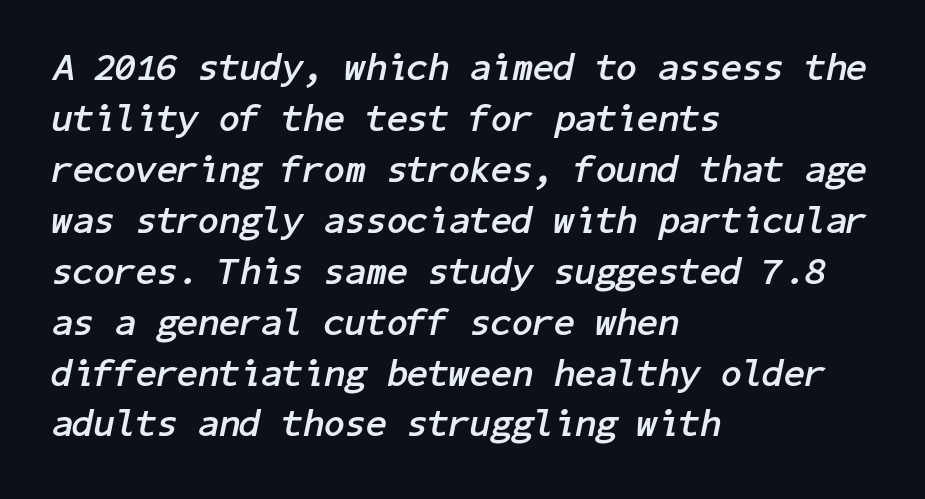
The image shows 38 px semibold type, italic (leaning right); set left-aligned, normal line spacing (1.34x), normal letter spacing, not underlined; low stroke contrast and a medium x-height.
